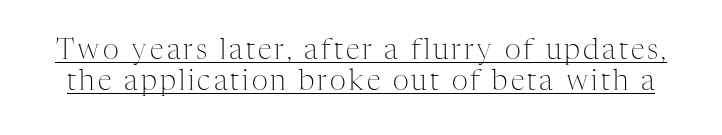
Q: Is the text bold? A: No.
Q: Is the text italic (slanted)? A: No, it is upright.
Q: Is the typeface a serif or a sans-serif typeface? A: Serif.
Q: Is the text underlined? A: Yes.
Q: Is the spacing between lines tight, normal or loose? A: Tight.
Q: Width (condensed, normal, or wide)? A: Normal.
Q: Stroke contrast? A: Medium.
Q: x-height? A: Medium.
Q: Monospaced? A: No.
